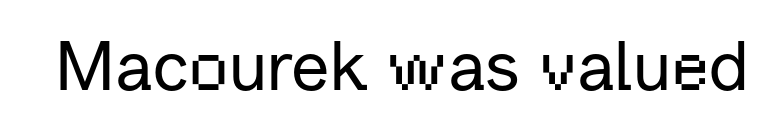
Is there any slant? The stems are plumb. Has an underline been added? It has not. Think of a printed novel: that variable character pitch is what you see here. The letterforms sit shoulder to shoulder at normal distance.
